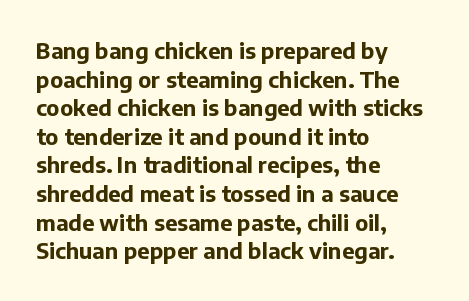
Q: Is the text bold? A: Yes.
Q: Is the text italic (slanted)? A: No, it is upright.
Q: Is the text underlined? A: No.
Q: How is the paragraph aligned? A: Left-aligned.
Q: Is the spacing between letters normal or unusually wide? A: Normal.
Q: Is the spacing between lines tight, normal or loose? A: Normal.
